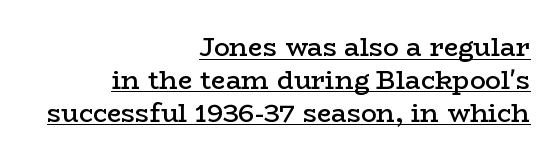
{"italic": "no", "bold": "semi", "underline": "yes", "align": "right", "line_spacing": "normal", "line_spacing_ratio": 1.26, "letter_spacing": "normal", "letter_spacing_em": 0.0, "glyph_px": 26}
